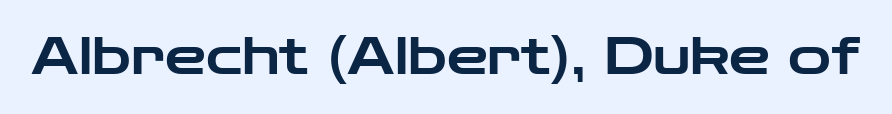
{"serif": "no", "italic": "no", "width": "wide", "stroke_contrast": "low", "x_height": "medium", "monospaced": "no", "underline": "no", "letter_spacing": "normal", "letter_spacing_em": 0.0, "glyph_px": 52}
